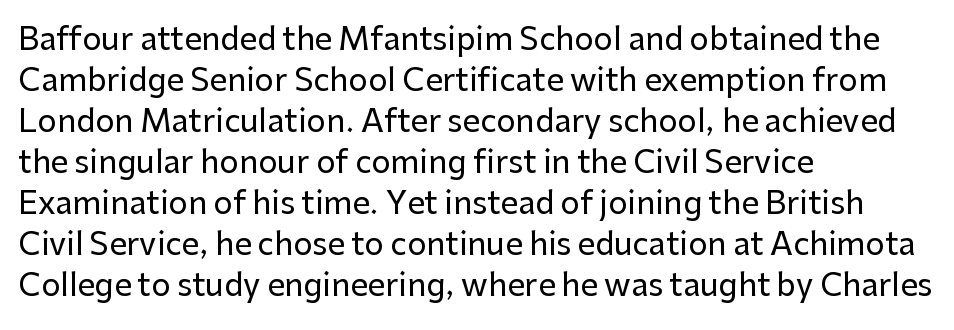
The image shows 31 px sans-serif type, upright; set left-aligned, normal line spacing (1.32x), normal letter spacing, not underlined; low stroke contrast and a medium x-height.
